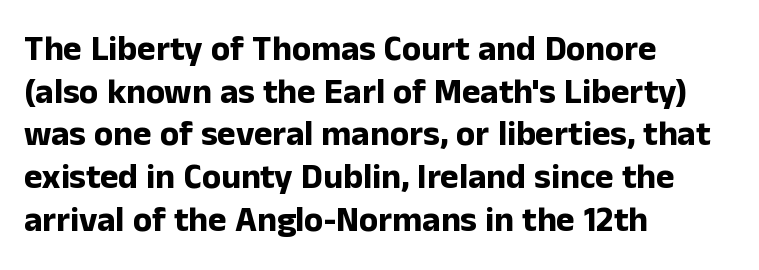
The image shows 35 px bold sans-serif type, upright; set left-aligned, line spacing 1.22x, normal letter spacing, not underlined; low stroke contrast and a medium x-height.
